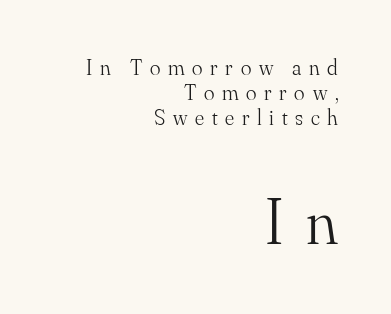
Q: Is the text bold? A: No.
Q: Is the text italic (slanted)? A: No, it is upright.
Q: Is the typeface a serif or a sans-serif typeface? A: Serif.
Q: Is the text underlined? A: No.
Q: How is the paragraph aligned? A: Right-aligned.
Q: Is the spacing between letters normal or unusually wide? A: Unusually wide.
Q: Is the spacing between lines tight, normal or loose? A: Tight.
Q: Which block of text is set in a larger size, the first (top) or the second (bottom)? A: The second (bottom) one.
Q: Width (condensed, normal, or wide)? A: Normal.
Q: Stroke contrast? A: Medium.
Q: x-height? A: Small.
Q: Monospaced? A: No.
